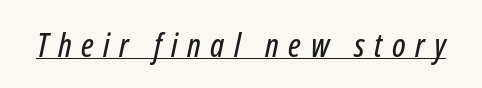
The image shows 33 px condensed type, italic (leaning right); set unusually wide letter spacing (+0.29 em), underlined; low stroke contrast and a medium x-height.
